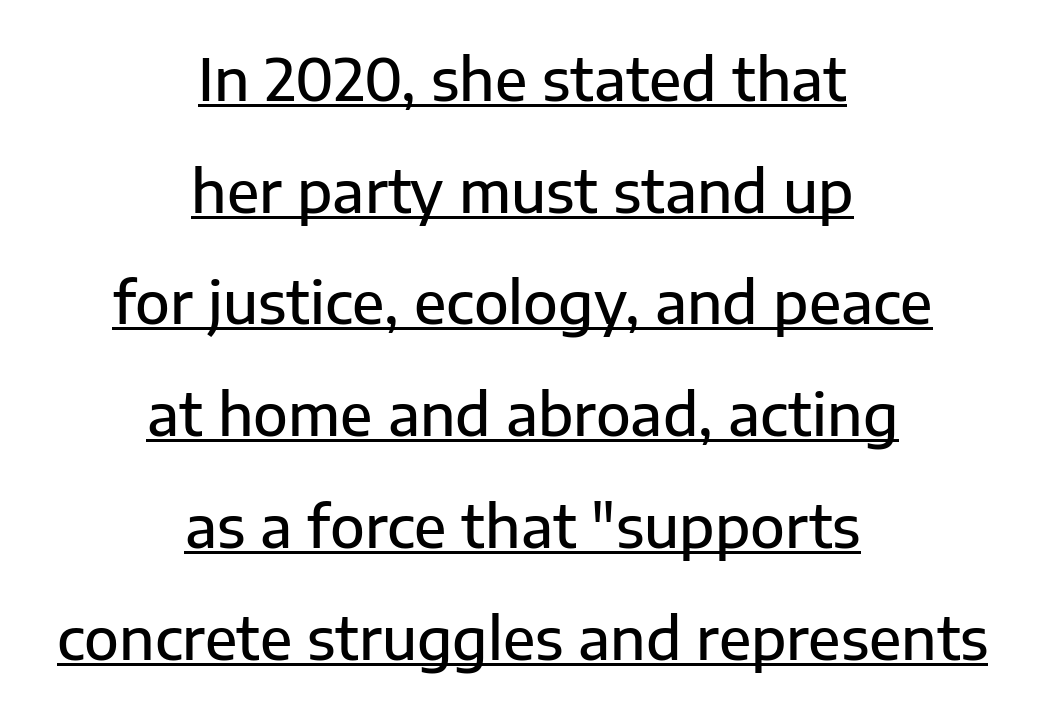
Q: Is the text bold? A: Semi-bold.
Q: Is the text italic (slanted)? A: No, it is upright.
Q: Is the typeface a serif or a sans-serif typeface? A: Sans-serif.
Q: Is the text underlined? A: Yes.
Q: How is the paragraph aligned? A: Centered.
Q: Is the spacing between letters normal or unusually wide? A: Normal.
Q: Is the spacing between lines tight, normal or loose? A: Loose.
Q: Width (condensed, normal, or wide)? A: Normal.
Q: Stroke contrast? A: Low.
Q: x-height? A: Medium.
Q: Monospaced? A: No.
